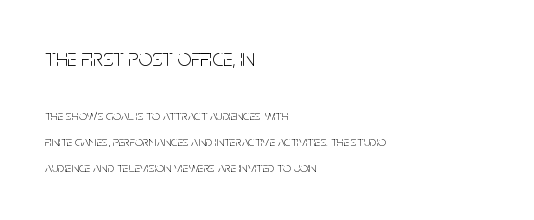
{"italic": "no", "bold": "no", "underline": "no", "align": "left", "line_spacing_ratio": 1.84, "letter_spacing": "normal", "letter_spacing_em": 0.0, "larger_block": "first", "size_ratio": 1.71, "glyph_px": 24}
